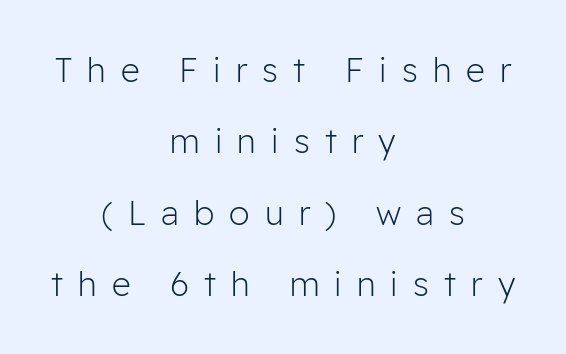
Q: Is the text bold? A: No.
Q: Is the text italic (slanted)? A: No, it is upright.
Q: Is the typeface a serif or a sans-serif typeface? A: Sans-serif.
Q: Is the text underlined? A: No.
Q: How is the paragraph aligned? A: Centered.
Q: Is the spacing between letters normal or unusually wide? A: Unusually wide.
Q: Is the spacing between lines tight, normal or loose? A: Loose.
Q: Width (condensed, normal, or wide)? A: Normal.
Q: Stroke contrast? A: Low.
Q: x-height? A: Medium.
Q: Monospaced? A: No.
